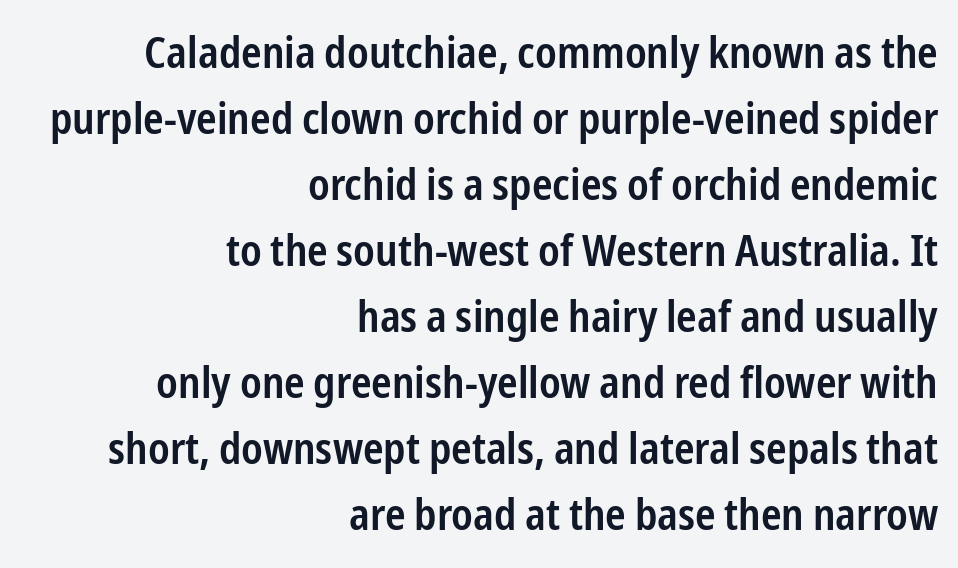
Q: Is the text bold? A: Semi-bold.
Q: Is the text italic (slanted)? A: No, it is upright.
Q: Is the typeface a serif or a sans-serif typeface? A: Sans-serif.
Q: Is the text underlined? A: No.
Q: How is the paragraph aligned? A: Right-aligned.
Q: Is the spacing between letters normal or unusually wide? A: Normal.
Q: Is the spacing between lines tight, normal or loose? A: Normal.
Q: Width (condensed, normal, or wide)? A: Condensed.
Q: Stroke contrast? A: Low.
Q: x-height? A: Medium.
Q: Monospaced? A: No.
